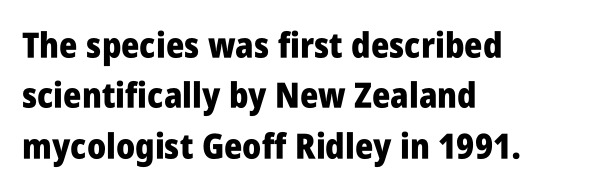
Normally led — the rows are evenly, conventionally spaced. Has an underline been added? It has not. The rendering uses natural spacing where letterforms have individual widths. The lines are quadded left. Is this a sans? Yes — the strokes have no serifs.
